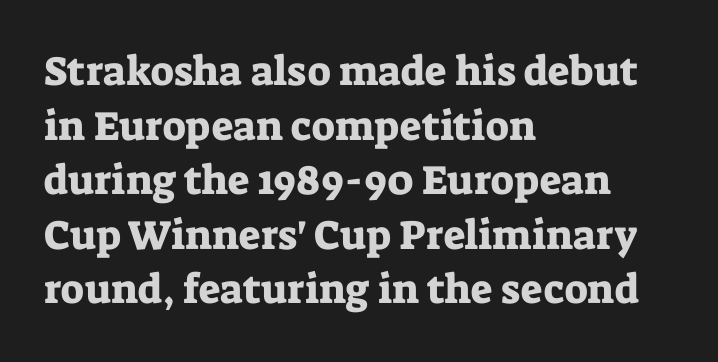
Lines of text with bare space underneath. This sample has the flowing, uneven cadence of proportional lettering. Whoever set this chose a conventional vertical rhythm. Teacher's note: observe the even left margin — that is flush-left alignment. Look at the bottom of the vertical strokes: they flare into serifs here. In terms of posture, this sample is upright.
